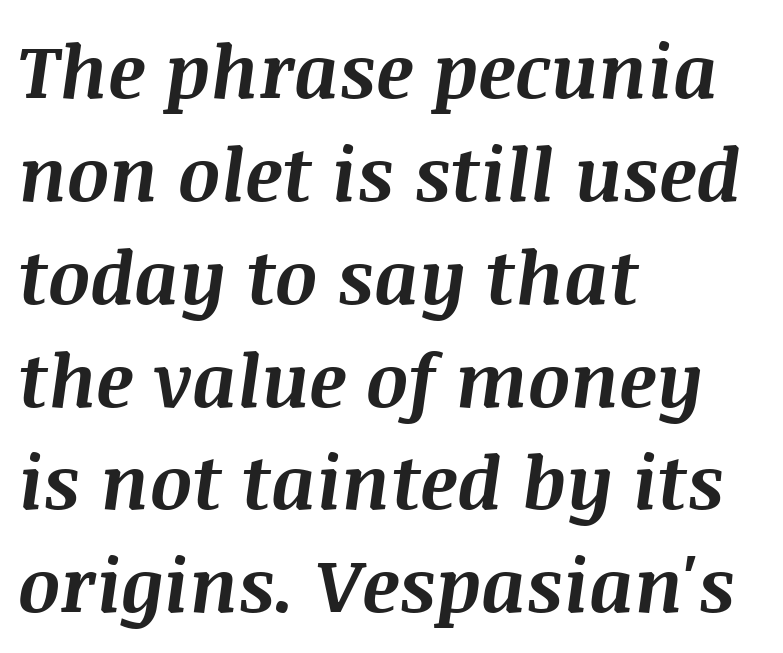
The image shows 74 px bold type, italic (leaning right); set left-aligned, normal line spacing (1.39x), normal letter spacing, not underlined; medium stroke contrast and a large x-height.
